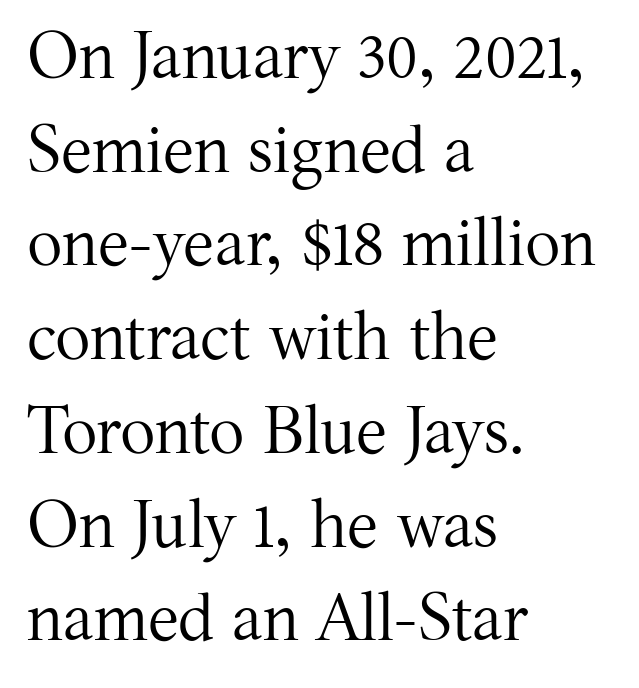
{"serif": "yes", "italic": "no", "bold": "no", "weight": "regular", "width": "normal", "stroke_contrast": "medium", "x_height": "medium", "monospaced": "no", "underline": "no", "align": "left", "line_spacing": "normal", "line_spacing_ratio": 1.42, "letter_spacing": "normal", "letter_spacing_em": 0.0, "glyph_px": 66}
